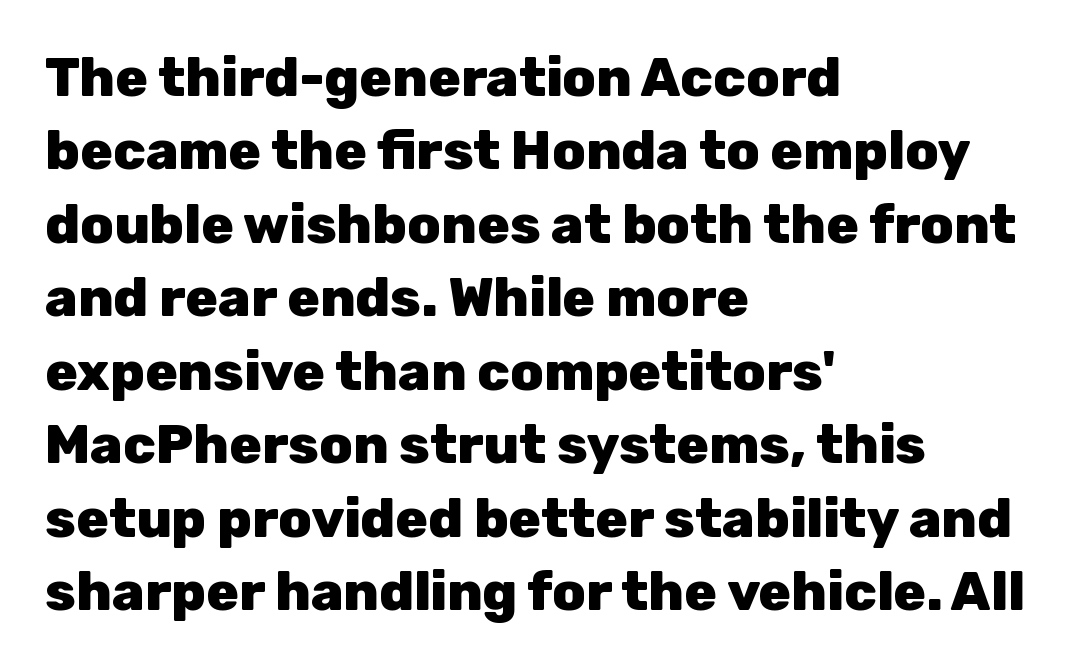
Each new line begins a customary step beneath the previous one. The letters advance in unequal steps, a hallmark of proportional type. A typesetter would label this face a sans. Caption: standard tracking, unaltered. Designer's note — italics off, roman on.
